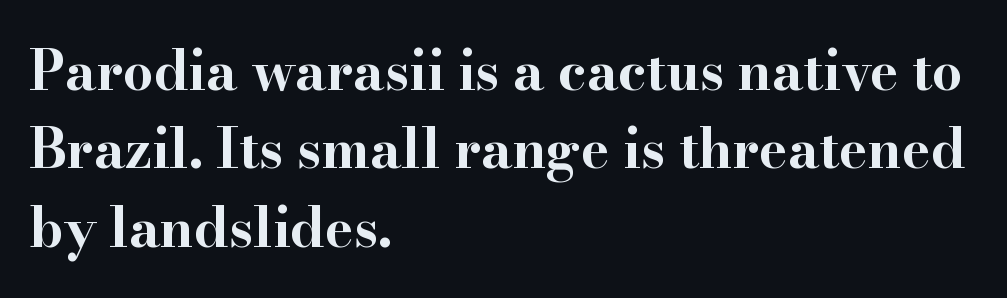
Q: Is the text bold? A: Yes.
Q: Is the text italic (slanted)? A: No, it is upright.
Q: Is the typeface a serif or a sans-serif typeface? A: Serif.
Q: Is the text underlined? A: No.
Q: How is the paragraph aligned? A: Left-aligned.
Q: Is the spacing between letters normal or unusually wide? A: Normal.
Q: Is the spacing between lines tight, normal or loose? A: Normal.
Q: Width (condensed, normal, or wide)? A: Wide.
Q: Stroke contrast? A: High.
Q: x-height? A: Small.
Q: Monospaced? A: No.
